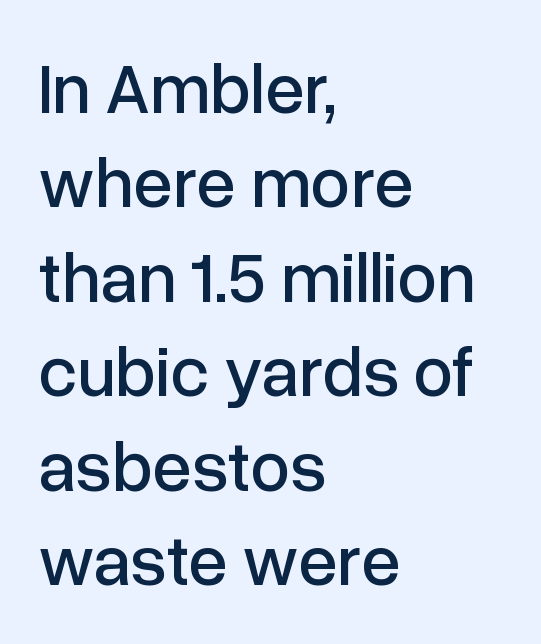
The image shows 71 px sans-serif type, upright; set left-aligned, normal line spacing (1.33x), normal letter spacing, not underlined; low stroke contrast and a medium x-height.
